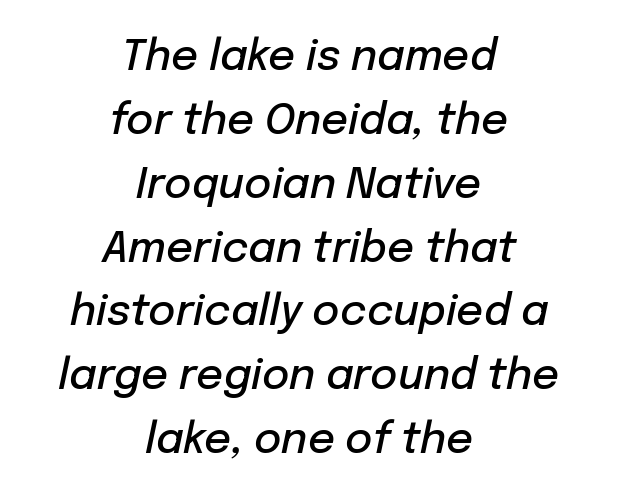
The image shows 42 px semibold type, italic (leaning right); set centered, normal line spacing (1.52x), normal letter spacing, not underlined; low stroke contrast and a medium x-height.
